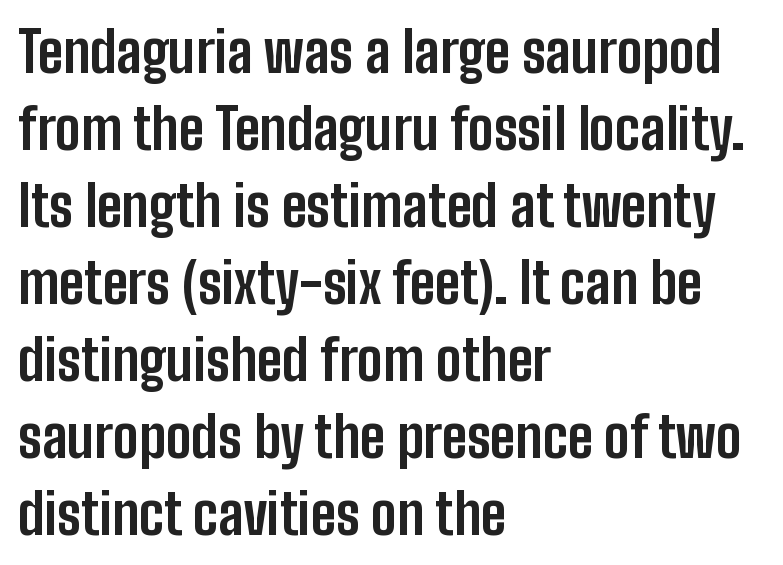
Q: Is the text bold? A: Yes.
Q: Is the text italic (slanted)? A: No, it is upright.
Q: Is the typeface a serif or a sans-serif typeface? A: Sans-serif.
Q: Is the text underlined? A: No.
Q: How is the paragraph aligned? A: Left-aligned.
Q: Is the spacing between letters normal or unusually wide? A: Normal.
Q: Is the spacing between lines tight, normal or loose? A: Normal.
Q: Width (condensed, normal, or wide)? A: Condensed.
Q: Stroke contrast? A: Low.
Q: x-height? A: Medium.
Q: Monospaced? A: No.
